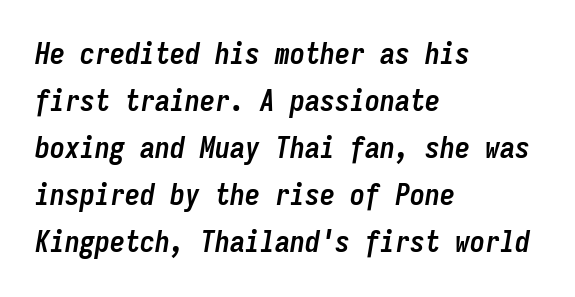
The image shows 30 px semibold, condensed type, italic (leaning right), monospaced; set left-aligned, normal line spacing (1.57x), normal letter spacing, not underlined; low stroke contrast and a medium x-height.
